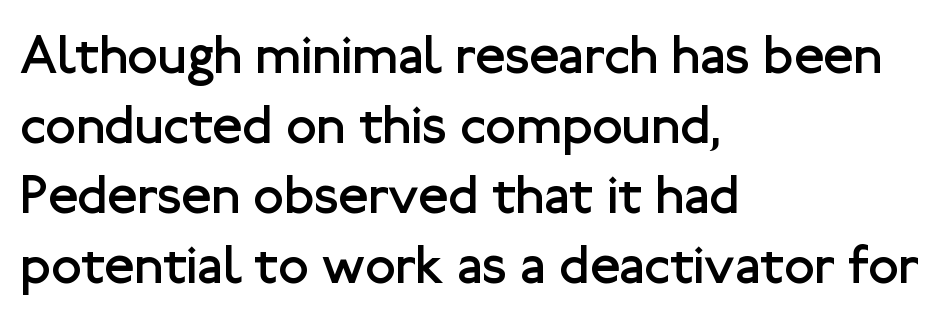
{"serif": "no", "italic": "no", "bold": "no", "weight": "regular", "width": "normal", "stroke_contrast": "low", "x_height": "medium", "monospaced": "no", "underline": "no", "align": "left", "line_spacing": "normal", "line_spacing_ratio": 1.27, "letter_spacing": "normal", "letter_spacing_em": 0.0, "glyph_px": 55}
